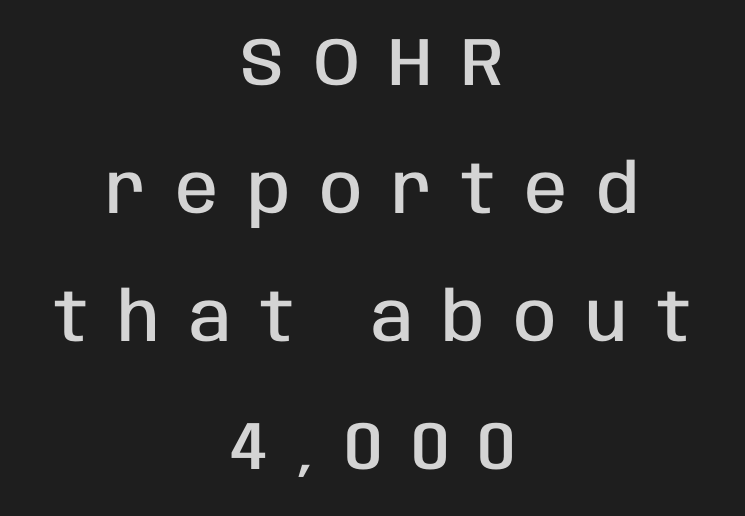
{"serif": "no", "italic": "no", "bold": "semi", "weight": "semibold", "width": "condensed", "stroke_contrast": "low", "x_height": "large", "monospaced": "no", "underline": "no", "align": "center", "line_spacing_ratio": 1.88, "letter_spacing": "wide", "letter_spacing_em": 0.44, "glyph_px": 68}
